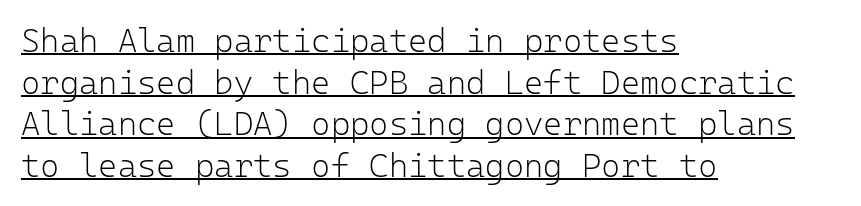
Q: Is the text bold? A: No.
Q: Is the text italic (slanted)? A: No, it is upright.
Q: Is the typeface a serif or a sans-serif typeface? A: Sans-serif.
Q: Is the text underlined? A: Yes.
Q: How is the paragraph aligned? A: Left-aligned.
Q: Is the spacing between letters normal or unusually wide? A: Normal.
Q: Is the spacing between lines tight, normal or loose? A: Normal.
Q: Width (condensed, normal, or wide)? A: Normal.
Q: Stroke contrast? A: Low.
Q: x-height? A: Medium.
Q: Monospaced? A: Yes.
